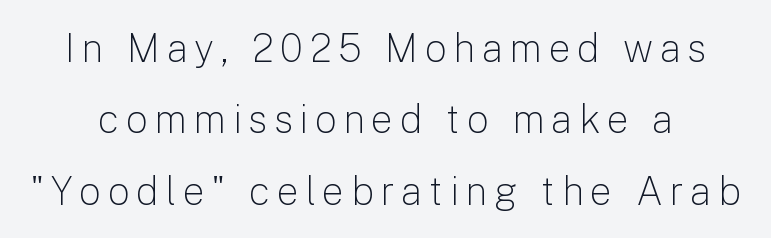
Q: Is the text bold? A: No.
Q: Is the text italic (slanted)? A: No, it is upright.
Q: Is the typeface a serif or a sans-serif typeface? A: Sans-serif.
Q: Is the text underlined? A: No.
Q: Width (condensed, normal, or wide)? A: Normal.
Q: Stroke contrast? A: Low.
Q: x-height? A: Medium.
Q: Monospaced? A: No.
